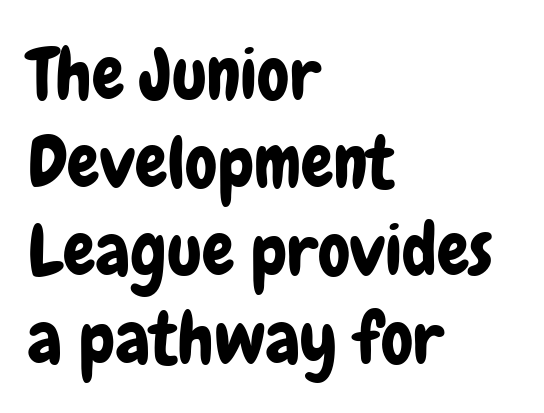
The image shows 72 px condensed sans-serif type, upright; set left-aligned, line spacing 1.22x, normal letter spacing, not underlined; low stroke contrast and a medium x-height.
